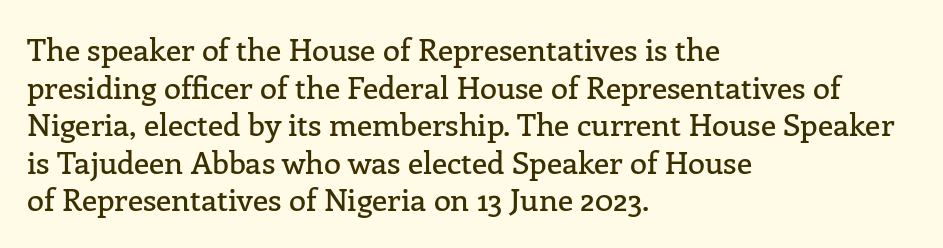
Is this a fixed-width face? No — the glyphs have proportional, varying widths. Glance below the letters and you will spot only blank space. The lines are quadded left. Small tapered or slab feet sit at the stroke ends, so this counts as serif. Default kerning and tracking; the words read as compact shapes. The axis of the letterforms is exactly vertical.
